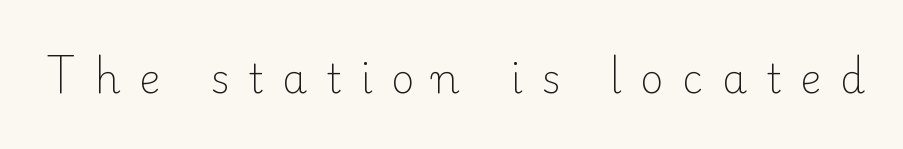
The type is letterspaced generously, with wide tracking. Words float on clear page, feet unadorned. Is this a fixed-width face? No — the glyphs have proportional, varying widths. This is serif lettering, the kind often seen in printed books. Heft: none added — not bold. Characters remain perfectly vertical along every line.
